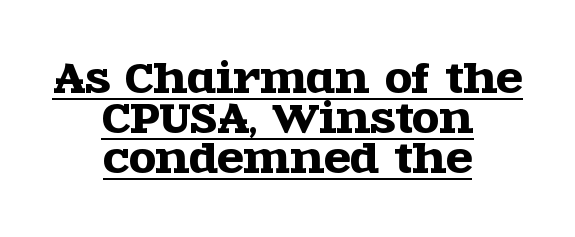
{"serif": "yes", "italic": "no", "width": "wide", "x_height": "large", "monospaced": "no", "underline": "yes", "align": "center", "line_spacing": "tight", "line_spacing_ratio": 1.03, "letter_spacing": "normal", "letter_spacing_em": 0.0, "glyph_px": 39}
